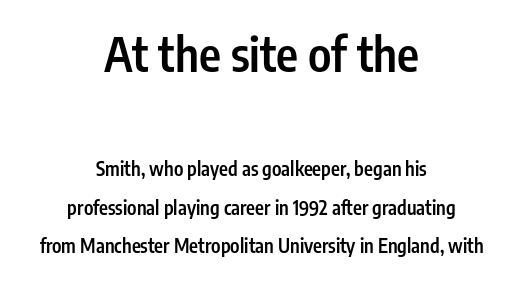
{"serif": "no", "italic": "no", "bold": "semi", "weight": "semibold", "width": "condensed", "stroke_contrast": "low", "x_height": "medium", "monospaced": "no", "underline": "no", "align": "center", "line_spacing": "loose", "line_spacing_ratio": 2.03, "letter_spacing": "normal", "letter_spacing_em": 0.0, "larger_block": "first", "size_ratio": 2.47, "glyph_px": 47}
